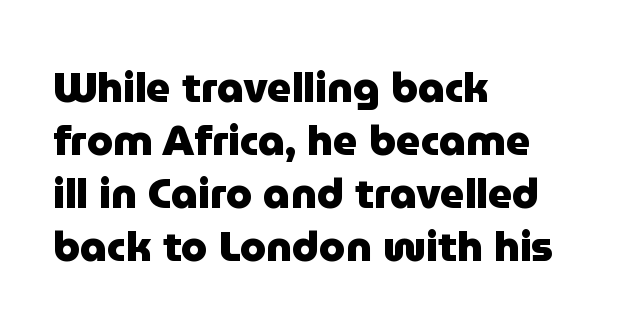
Q: Is the text bold? A: Yes.
Q: Is the text italic (slanted)? A: No, it is upright.
Q: Is the typeface a serif or a sans-serif typeface? A: Sans-serif.
Q: Is the text underlined? A: No.
Q: How is the paragraph aligned? A: Left-aligned.
Q: Is the spacing between letters normal or unusually wide? A: Normal.
Q: Is the spacing between lines tight, normal or loose? A: Normal.
Q: Width (condensed, normal, or wide)? A: Normal.
Q: Stroke contrast? A: Low.
Q: x-height? A: Medium.
Q: Monospaced? A: No.
